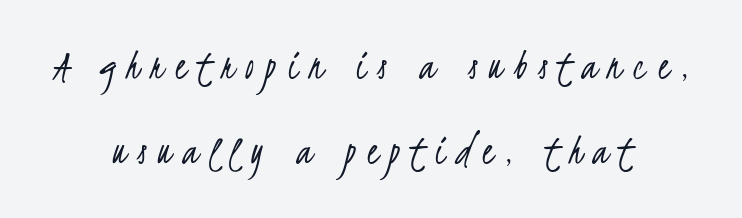
The image shows 44 px light, condensed sans-serif type; set centered, loose line spacing (1.94x), unusually wide letter spacing (+0.26 em), not underlined; low stroke contrast and a small x-height.
